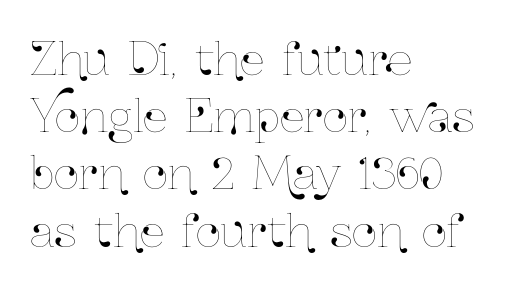
{"italic": "no", "width": "condensed", "stroke_contrast": "low", "x_height": "medium", "monospaced": "no", "underline": "no", "align": "left", "line_spacing": "normal", "line_spacing_ratio": 1.3, "letter_spacing": "normal", "letter_spacing_em": 0.0, "glyph_px": 44}
